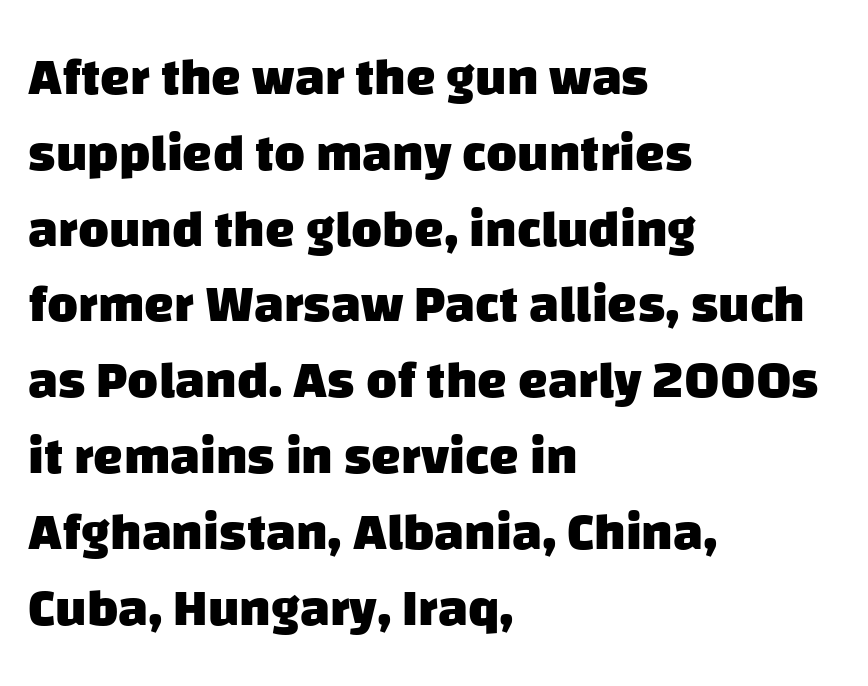
The image shows 53 px heavy sans-serif type; set left-aligned, normal line spacing (1.43x), normal letter spacing, not underlined; low stroke contrast and a large x-height.
